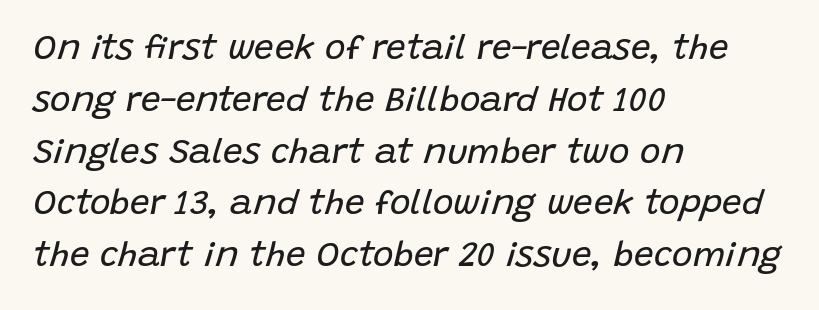
{"italic": "yes", "lean": "right", "slant_degrees": 15, "bold": "no", "weight": "regular", "width": "normal", "stroke_contrast": "low", "x_height": "large", "monospaced": "no", "underline": "no", "align": "left", "line_spacing": "normal", "line_spacing_ratio": 1.48, "letter_spacing": "normal", "letter_spacing_em": 0.0, "glyph_px": 35}
